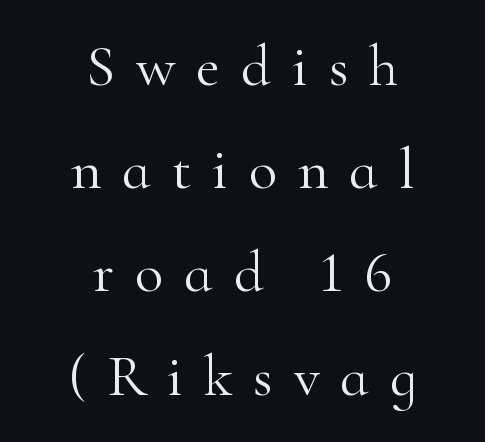
{"serif": "yes", "italic": "no", "bold": "no", "weight": "light", "width": "normal", "stroke_contrast": "high", "x_height": "small", "monospaced": "no", "underline": "no", "align": "center", "line_spacing_ratio": 1.75, "letter_spacing": "wide", "letter_spacing_em": 0.35, "glyph_px": 59}
